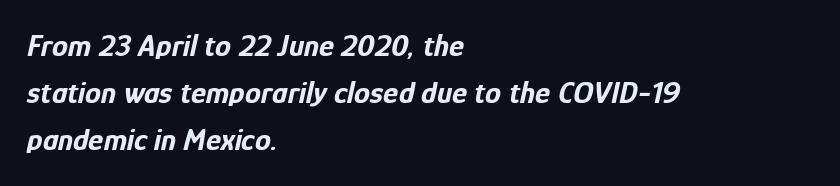
The passage is arranged the way most books set body copy — flush left. Do the characters align in a grid? No, the font is proportional. There is no visible air inserted between adjacent glyphs. Emphasis by weight is at full strength: bold. The rendering applies a slant to the glyphs.
